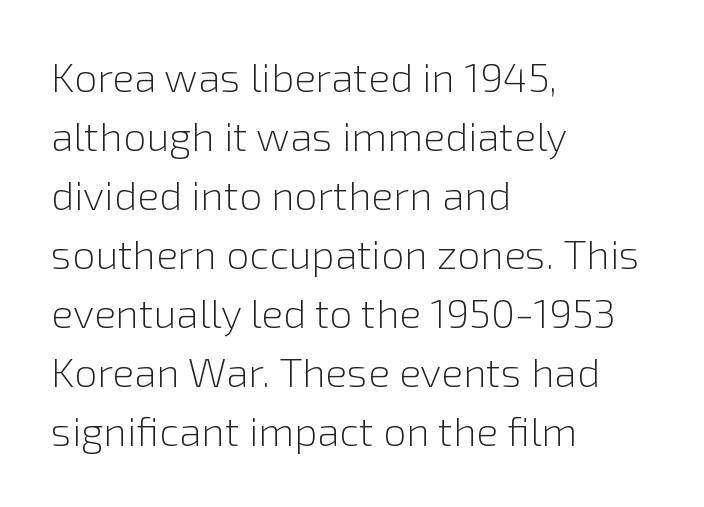
Regular leading. Posture: vertical. The passage shown is typed in a proportional face where columns would drift. Notice how the passage keeps a crisp vertical edge on the left only. This is not heavy type; no bold has been used.
